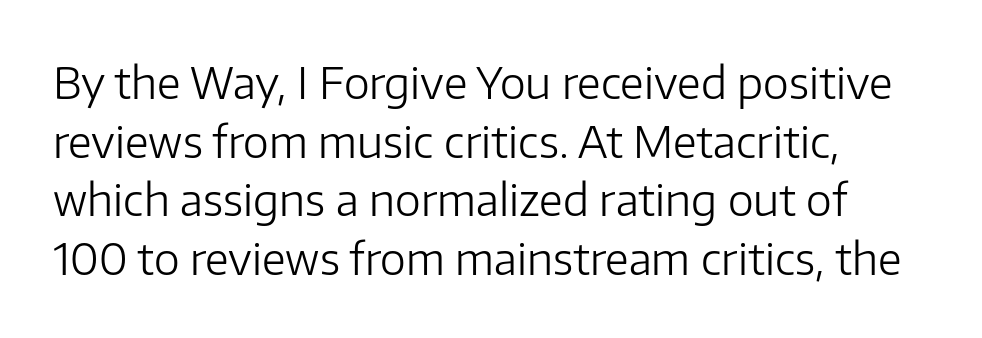
Q: Is the text bold? A: No.
Q: Is the text italic (slanted)? A: No, it is upright.
Q: Is the typeface a serif or a sans-serif typeface? A: Sans-serif.
Q: Is the text underlined? A: No.
Q: How is the paragraph aligned? A: Left-aligned.
Q: Is the spacing between letters normal or unusually wide? A: Normal.
Q: Is the spacing between lines tight, normal or loose? A: Normal.
Q: Width (condensed, normal, or wide)? A: Normal.
Q: Stroke contrast? A: Low.
Q: x-height? A: Medium.
Q: Monospaced? A: No.
